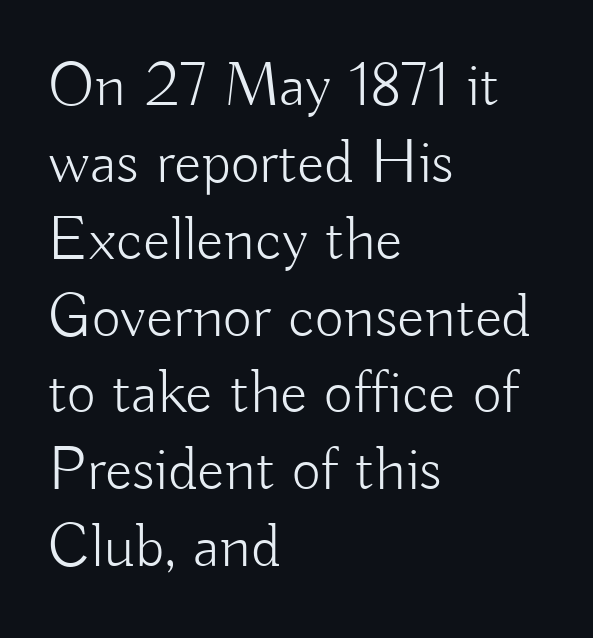
{"serif": "no", "italic": "no", "bold": "no", "weight": "light", "width": "normal", "stroke_contrast": "low", "x_height": "small", "monospaced": "no", "underline": "no", "align": "left", "line_spacing_ratio": 1.22, "letter_spacing": "normal", "letter_spacing_em": 0.0, "glyph_px": 63}
